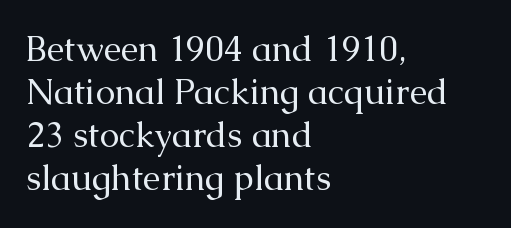
Q: Is the text bold? A: No.
Q: Is the text italic (slanted)? A: No, it is upright.
Q: Is the typeface a serif or a sans-serif typeface? A: Serif.
Q: Is the text underlined? A: No.
Q: How is the paragraph aligned? A: Left-aligned.
Q: Is the spacing between letters normal or unusually wide? A: Normal.
Q: Width (condensed, normal, or wide)? A: Normal.
Q: Stroke contrast? A: Medium.
Q: x-height? A: Medium.
Q: Monospaced? A: No.
